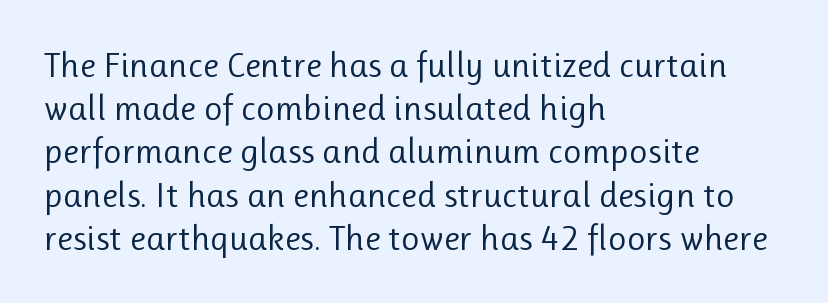
The image shows 36 px regular-weight sans-serif type, upright; set left-aligned, line spacing 1.2x, normal letter spacing, not underlined; low stroke contrast and a medium x-height.
